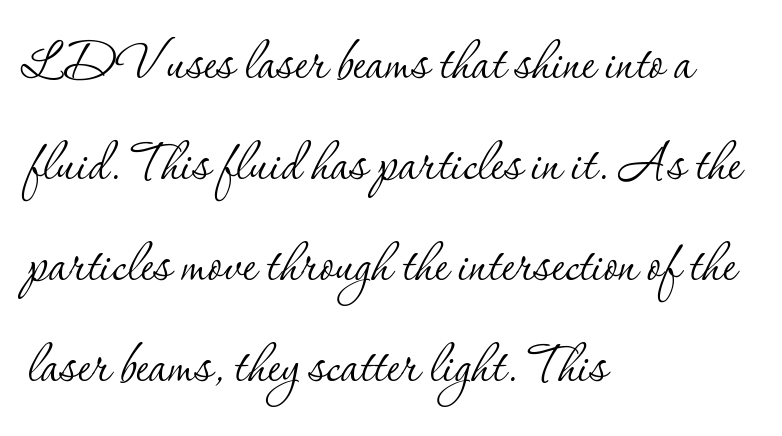
The image shows 66 px thin serif type; set left-aligned, normal line spacing (1.53x), normal letter spacing, not underlined; low stroke contrast and a small x-height.
